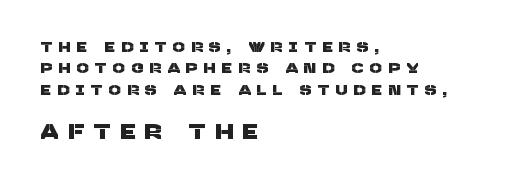
The image shows 21 px text type; set left-aligned, normal line spacing (1.53x), unusually wide letter spacing (+0.48 em), not underlined; the second (bottom) block is 1.5x larger.
